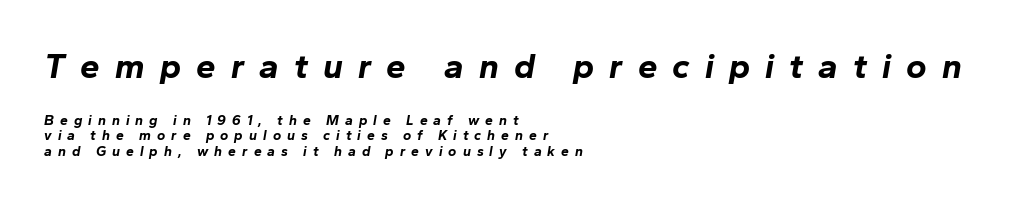
Is this a fixed-width face? No — the glyphs have proportional, varying widths. Does the lettering tilt? It does — this is italic. If you measured baseline to baseline, you'd find a short distance. The space beneath each line is pristine and unruled. Bigger letters appear in the top chunk; the bottom chunk is reduced. On the weight axis this lands at bold, roughly 700.
